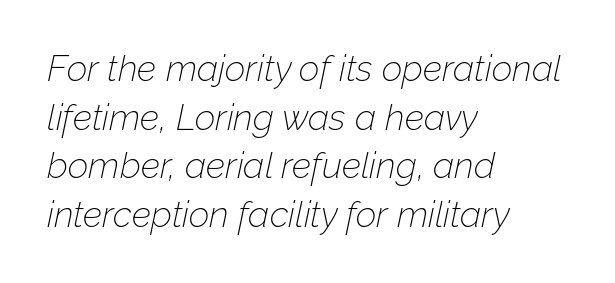
Q: Is the text bold? A: No.
Q: Is the text italic (slanted)? A: Yes, it leans right by about 12 degrees.
Q: Is the text underlined? A: No.
Q: How is the paragraph aligned? A: Left-aligned.
Q: Is the spacing between letters normal or unusually wide? A: Normal.
Q: Is the spacing between lines tight, normal or loose? A: Normal.
Q: Width (condensed, normal, or wide)? A: Normal.
Q: Stroke contrast? A: Low.
Q: x-height? A: Medium.
Q: Monospaced? A: No.
